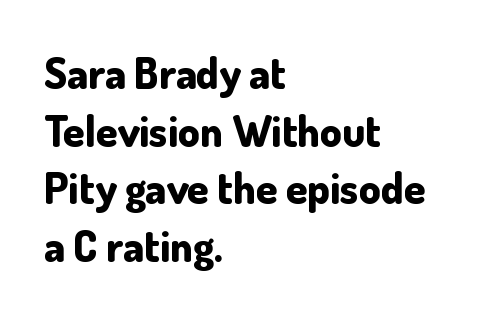
{"serif": "no", "italic": "no", "bold": "yes", "weight": "bold", "width": "normal", "stroke_contrast": "low", "x_height": "small", "monospaced": "no", "underline": "no", "align": "left", "line_spacing": "normal", "line_spacing_ratio": 1.34, "letter_spacing": "normal", "letter_spacing_em": 0.0, "glyph_px": 43}
